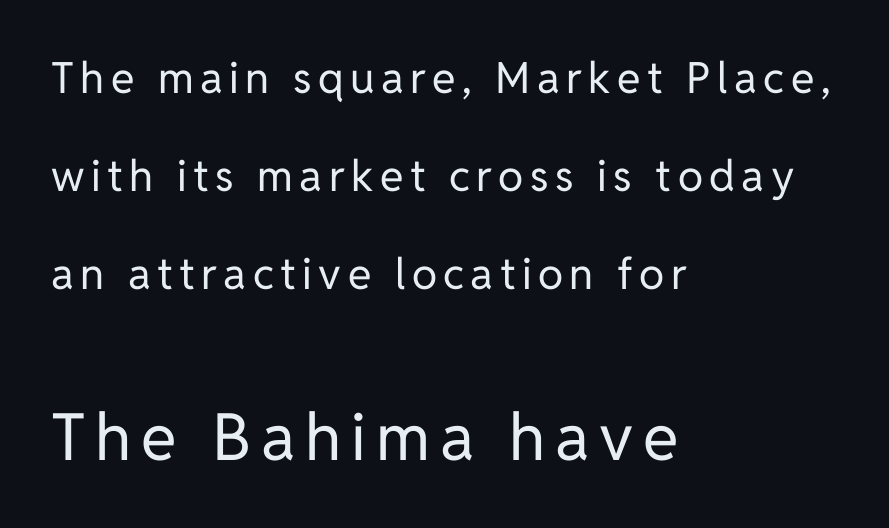
The gap between lines stays unmarked. The font sits on the lighter half of the weight spectrum, regular included. Serifs: no, the terminals of the letterforms are clean. Posture: straight, roman, zero tilt. All the whitespace from short lines collects on the right.
